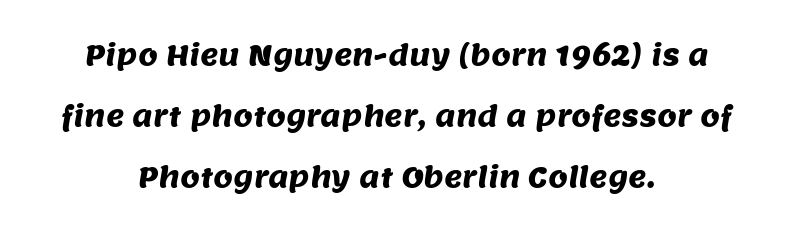
{"serif": "no", "width": "normal", "stroke_contrast": "medium", "x_height": "large", "monospaced": "no", "underline": "no", "align": "center", "line_spacing": "loose", "line_spacing_ratio": 2.17, "letter_spacing": "normal", "letter_spacing_em": 0.0, "glyph_px": 28}
